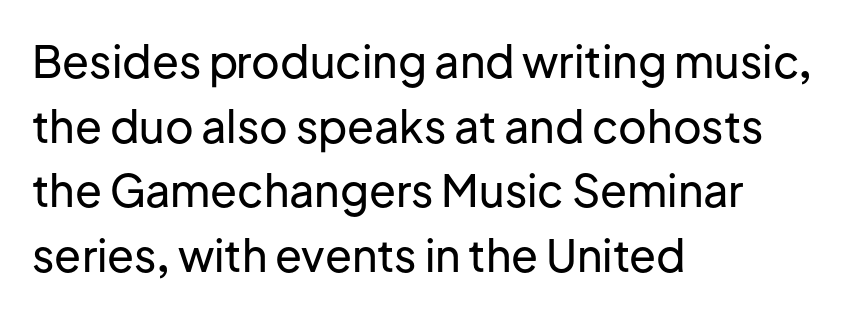
This sample has the flowing, uneven cadence of proportional lettering. Examine the stroke ends and you'll find no serifs. These lines are set flush left with a ragged right edge. A clean baseline with only descenders dipping below it. What stands out about the letter spacing? Nothing — it is the standard amount.
